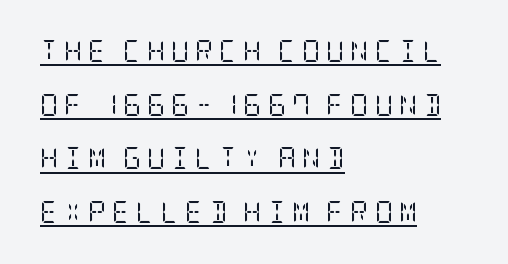
Q: Is the text bold? A: No.
Q: Is the text italic (slanted)? A: No, it is upright.
Q: Is the text underlined? A: Yes.
Q: How is the paragraph aligned? A: Left-aligned.
Q: Is the spacing between letters normal or unusually wide? A: Unusually wide.
Q: Is the spacing between lines tight, normal or loose? A: Loose.
